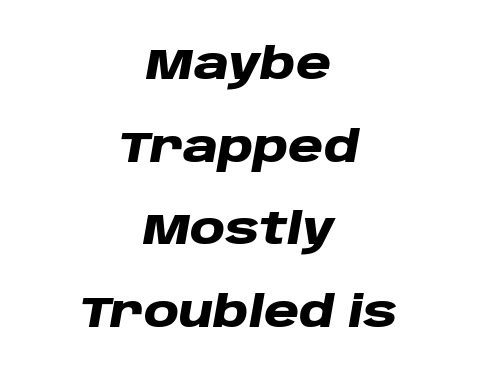
Each glyph is drawn with heavy, bold strokes. Leading: increased. The gaps between neighbouring characters are ordinary and unremarkable. The foot of each line stays bare and open. Here the designer chose a conventional face with non-uniform glyph widths. A centered setting, common on invitations and titles, is used for this passage.
